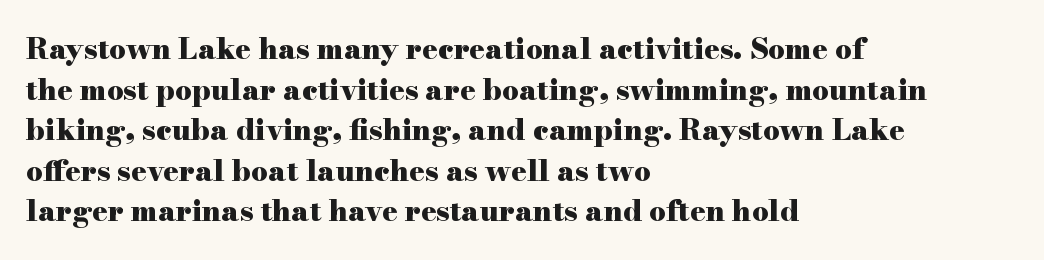
The image shows 29 px heavy, wide serif type, upright; set left-aligned, normal line spacing (1.4x), normal letter spacing, not underlined; high stroke contrast and a small x-height.
